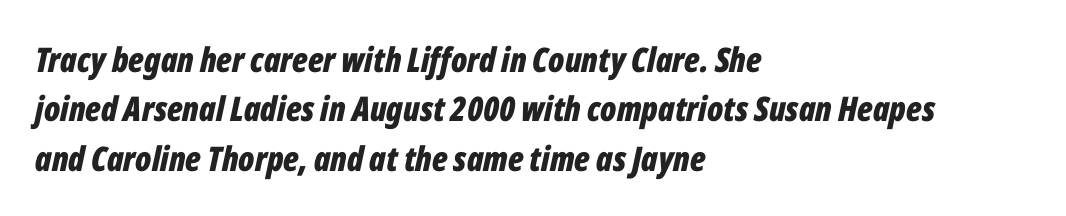
Q: Is the text bold? A: Yes.
Q: Is the text italic (slanted)? A: Yes, it leans right by about 12 degrees.
Q: Is the text underlined? A: No.
Q: How is the paragraph aligned? A: Left-aligned.
Q: Is the spacing between letters normal or unusually wide? A: Normal.
Q: Is the spacing between lines tight, normal or loose? A: Normal.
Q: Width (condensed, normal, or wide)? A: Condensed.
Q: Stroke contrast? A: Low.
Q: x-height? A: Medium.
Q: Monospaced? A: No.
